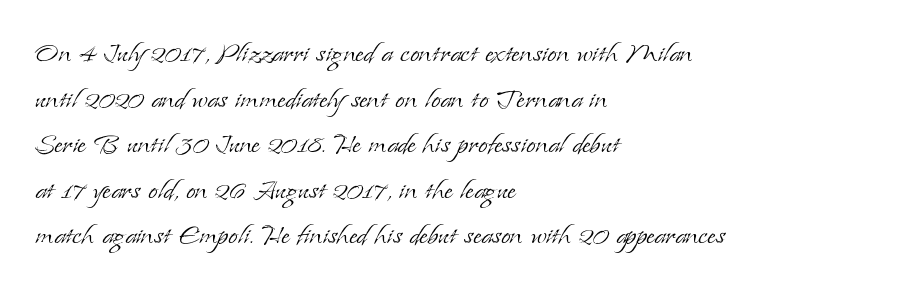
The image shows 34 px light serif type; set left-aligned, normal line spacing (1.34x), normal letter spacing, not underlined; low stroke contrast and a small x-height.
